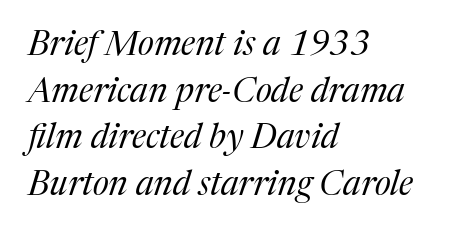
Honestly, the letter spacing is just normal — you wouldn't notice it. The face used here is proportionally spaced, like ordinary book or web type. Baseline-to-baseline distance is the conventional proportion of letter height. Descender tails drop into unmarked territory. Line starts are locked; line ends wander. When letters slant like this, we call the style italic.
